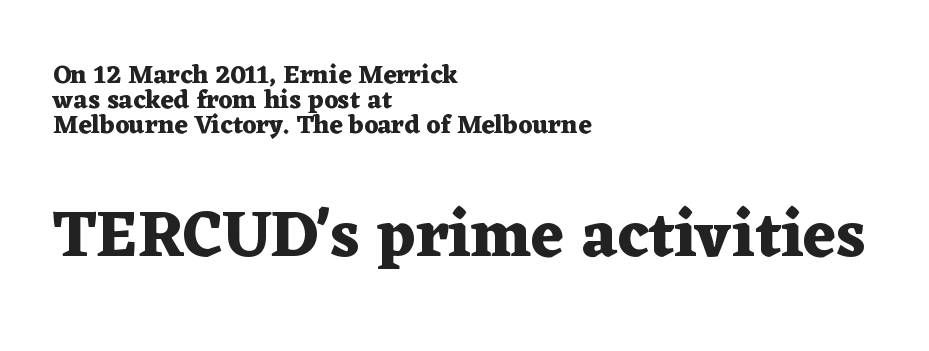
The image shows 65 px heavy, wide serif type, upright; set left-aligned, tight line spacing (0.97x), normal letter spacing, not underlined; the second (bottom) block is 2.5x larger; medium stroke contrast and a medium x-height.
